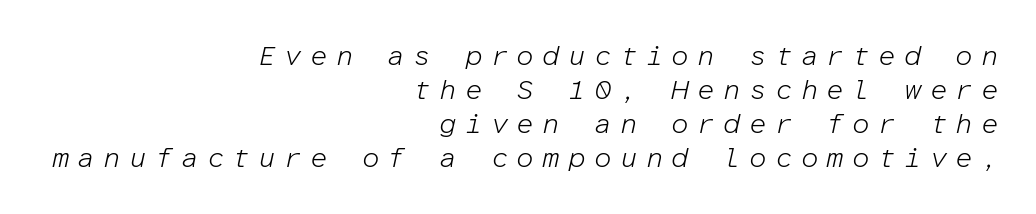
Q: Is the text bold? A: No.
Q: Is the text italic (slanted)? A: Yes, it leans right by about 12 degrees.
Q: Is the text underlined? A: No.
Q: How is the paragraph aligned? A: Right-aligned.
Q: Is the spacing between letters normal or unusually wide? A: Unusually wide.
Q: Width (condensed, normal, or wide)? A: Normal.
Q: Stroke contrast? A: Low.
Q: x-height? A: Medium.
Q: Monospaced? A: Yes.
